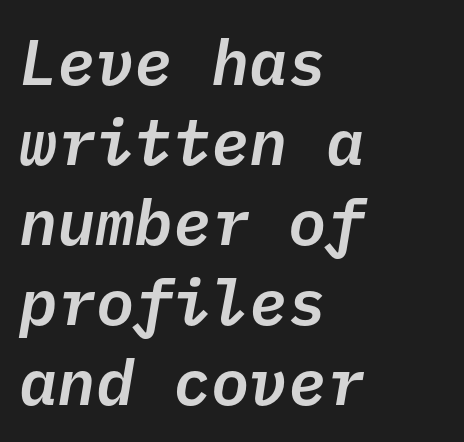
The image shows 64 px text type, italic (leaning right), monospaced; set left-aligned, normal line spacing (1.25x), normal letter spacing, not underlined; low stroke contrast and a medium x-height.
